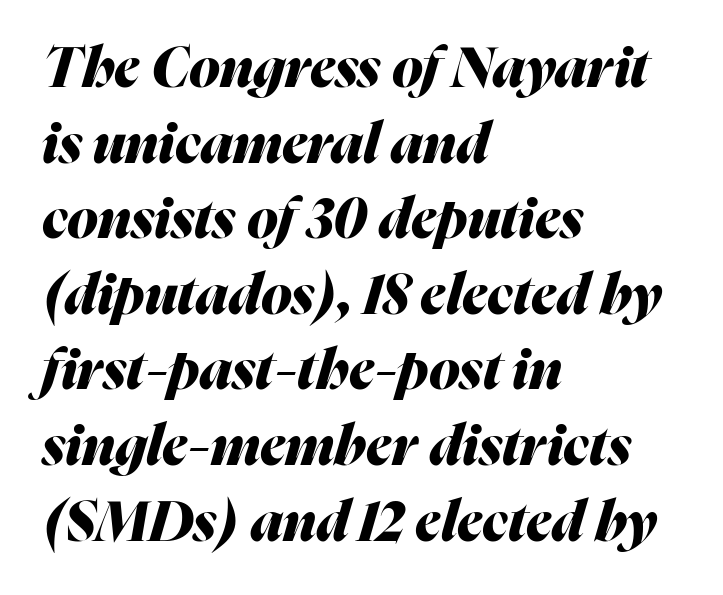
Do the characters align in a grid? No, the font is proportional. The lines in this sample share a left origin and differ only in where they stop. The sample has been set heavy, in full bold. In terms of leading, this rendering sits right in the middle. How are the letters spaced? Ordinarily, with no added tracking.
